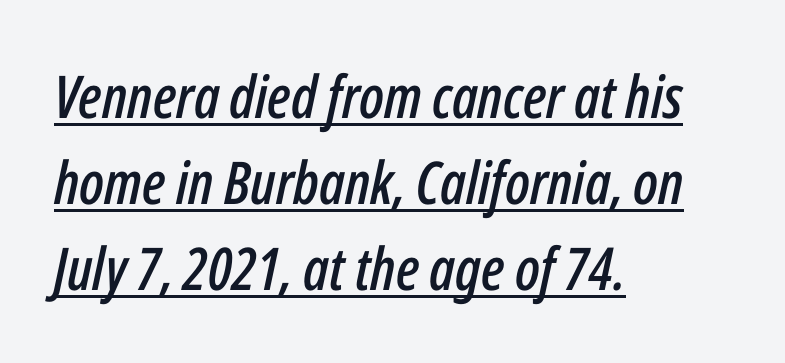
{"italic": "yes", "lean": "right", "slant_degrees": 12, "width": "condensed", "stroke_contrast": "low", "x_height": "medium", "monospaced": "no", "underline": "yes", "align": "left", "line_spacing": "normal", "line_spacing_ratio": 1.46, "letter_spacing": "normal", "letter_spacing_em": 0.0, "glyph_px": 59}
